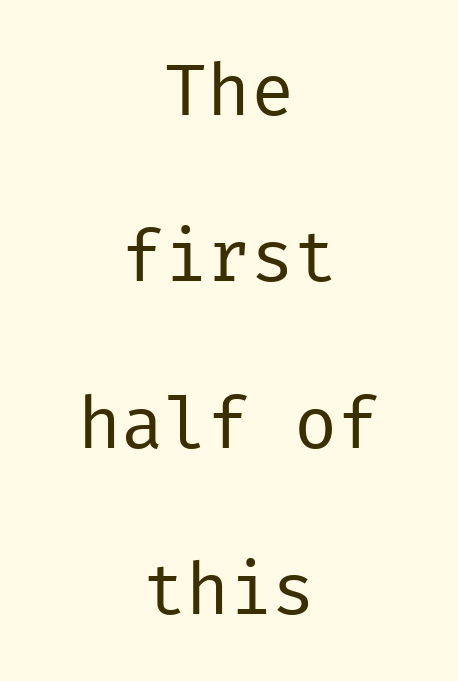
A light-to-regular cut is what we see here. Line starts and ends both wander, symmetrically. Check where the strokes stop: nothing finishes them off — pure sans. The letters stand straight up with perfectly vertical stems. Quick note: interline space is abundant.
